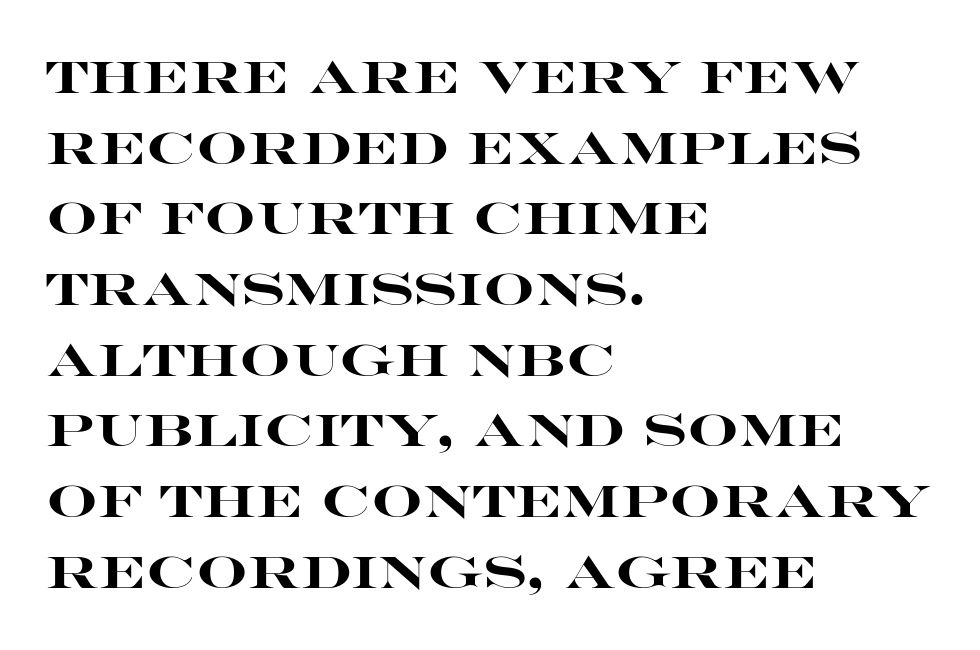
The image shows 45 px heavy, wide type, upright; set left-aligned, normal line spacing (1.57x), normal letter spacing, not underlined; high stroke contrast and a large x-height.
